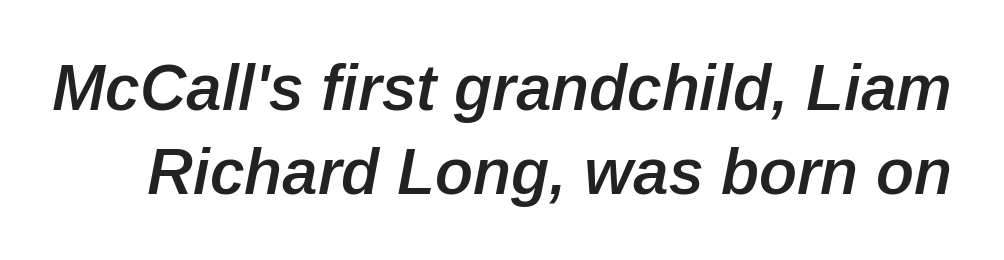
{"italic": "yes", "lean": "right", "slant_degrees": 12, "bold": "semi", "weight": "semibold", "width": "normal", "stroke_contrast": "low", "x_height": "medium", "monospaced": "no", "underline": "no", "line_spacing": "normal", "line_spacing_ratio": 1.31, "letter_spacing": "normal", "letter_spacing_em": 0.0, "glyph_px": 64}
